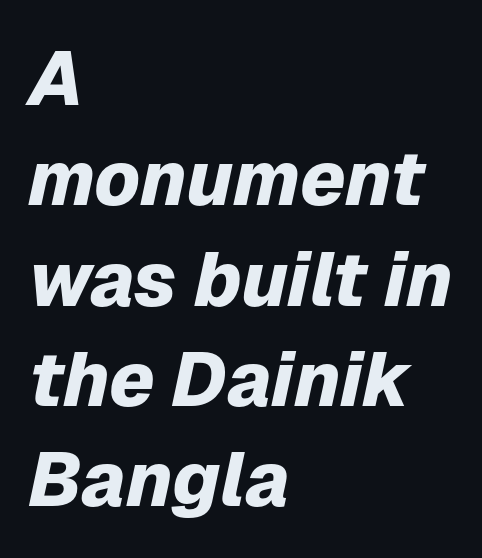
The image shows 76 px heavy type, italic (leaning right); set left-aligned, normal line spacing (1.32x), normal letter spacing, not underlined; low stroke contrast and a medium x-height.
